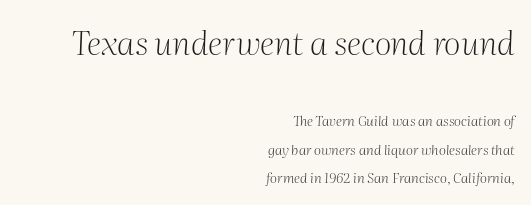
{"serif": "yes", "italic": "yes", "lean": "right", "slant_degrees": 2, "bold": "no", "weight": "light", "width": "normal", "stroke_contrast": "medium", "x_height": "medium", "monospaced": "no", "underline": "no", "align": "right", "line_spacing": "loose", "line_spacing_ratio": 2.03, "letter_spacing": "normal", "letter_spacing_em": 0.0, "larger_block": "first", "size_ratio": 2.36, "glyph_px": 33}
